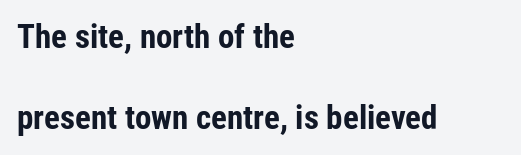
Descenders hang freely into open space. Which margin do the lines hug? The left one — the right edge is uneven. What stands out about the letter spacing? Nothing — it is the standard amount. Interline gaps are noticeably wide in this sample. The characters look thick and weighty, a clear bold. Font category for this specimen: sans-serif.
